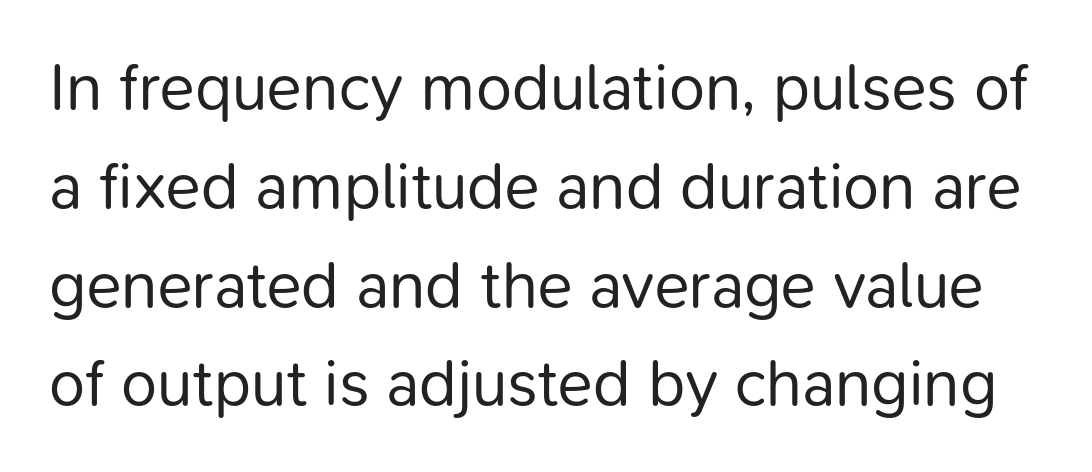
{"serif": "no", "italic": "no", "bold": "no", "weight": "regular", "width": "normal", "stroke_contrast": "low", "x_height": "medium", "monospaced": "no", "underline": "no", "line_spacing": "normal", "line_spacing_ratio": 1.52, "letter_spacing": "normal", "letter_spacing_em": 0.0, "glyph_px": 65}
